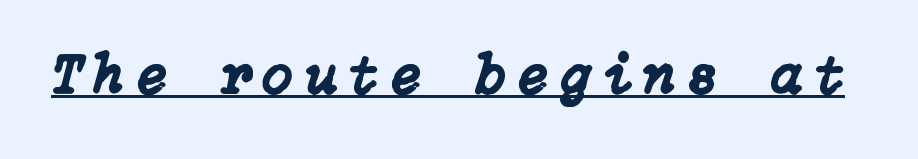
Q: Is the text italic (slanted)? A: Yes, it leans right by about 15 degrees.
Q: Is the text underlined? A: Yes.
Q: Is the spacing between letters normal or unusually wide? A: Unusually wide.
Q: Width (condensed, normal, or wide)? A: Normal.
Q: Stroke contrast? A: Low.
Q: x-height? A: Medium.
